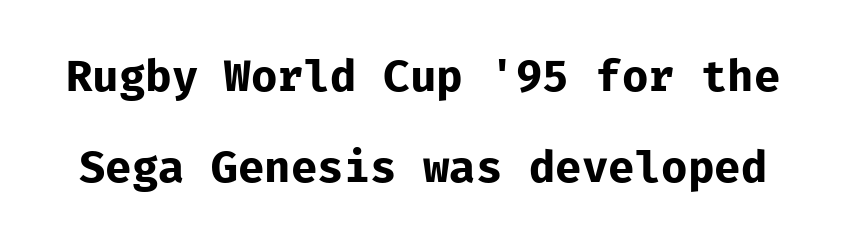
Q: Is the text bold? A: Yes.
Q: Is the text italic (slanted)? A: No, it is upright.
Q: Is the typeface a serif or a sans-serif typeface? A: Sans-serif.
Q: Is the text underlined? A: No.
Q: Is the spacing between letters normal or unusually wide? A: Normal.
Q: Is the spacing between lines tight, normal or loose? A: Loose.
Q: Width (condensed, normal, or wide)? A: Normal.
Q: Stroke contrast? A: Low.
Q: x-height? A: Medium.
